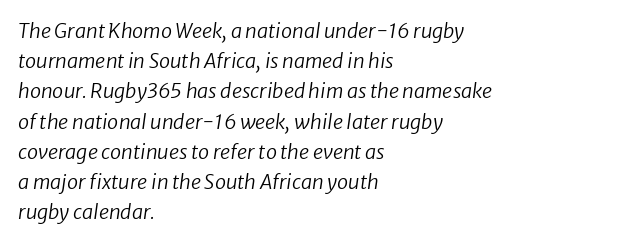
{"italic": "yes", "lean": "right", "slant_degrees": 8, "bold": "no", "underline": "no", "align": "left", "line_spacing": "normal", "line_spacing_ratio": 1.51, "letter_spacing": "normal", "letter_spacing_em": 0.0, "glyph_px": 20}
